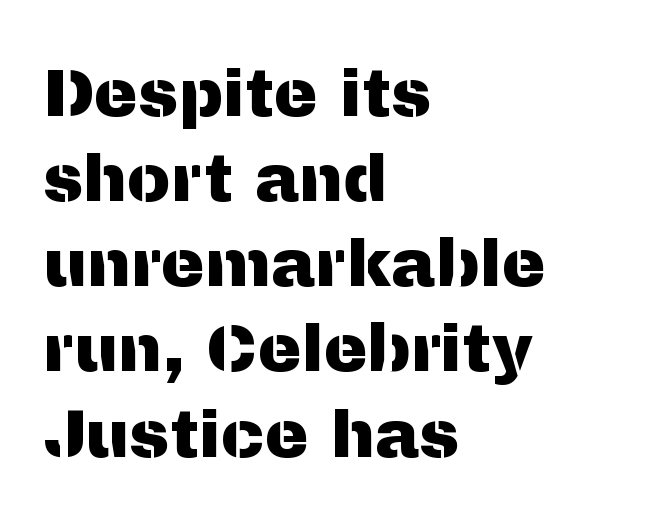
The image shows 66 px sans-serif type, upright; set left-aligned, normal line spacing (1.29x), normal letter spacing, not underlined; medium stroke contrast and a medium x-height.
